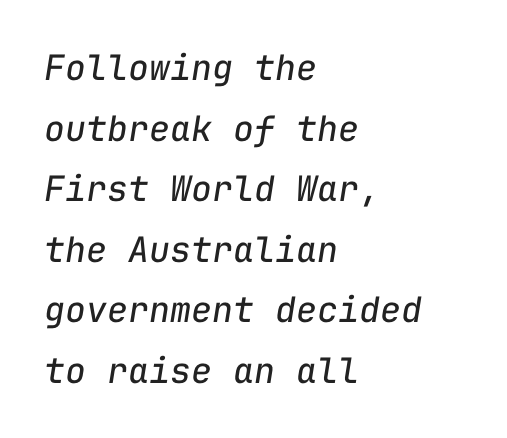
Q: Is the text bold? A: No.
Q: Is the text italic (slanted)? A: Yes, it leans right by about 9 degrees.
Q: Is the text underlined? A: No.
Q: How is the paragraph aligned? A: Left-aligned.
Q: Is the spacing between letters normal or unusually wide? A: Normal.
Q: Width (condensed, normal, or wide)? A: Normal.
Q: Stroke contrast? A: Low.
Q: x-height? A: Medium.
Q: Monospaced? A: Yes.
